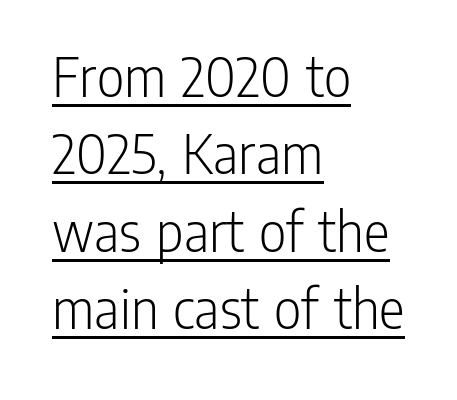
The image shows 60 px light, condensed sans-serif type, upright; set left-aligned, normal line spacing (1.29x), normal letter spacing, underlined; low stroke contrast and a medium x-height.
